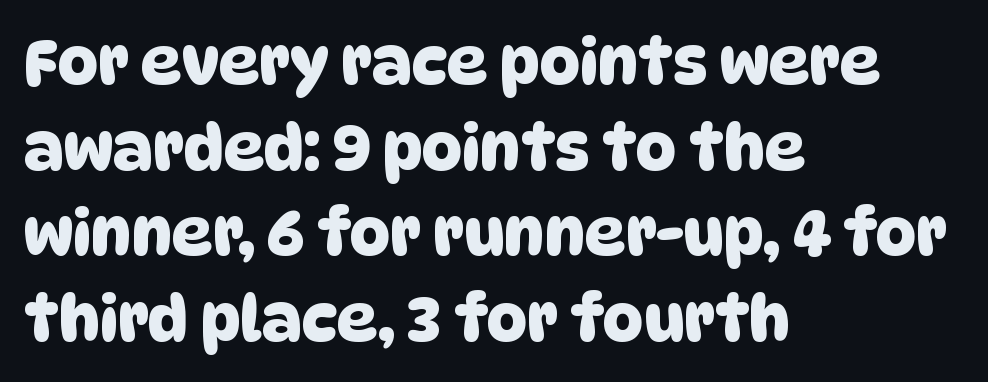
The image shows 63 px sans-serif type; set left-aligned, normal line spacing (1.36x), normal letter spacing, not underlined; low stroke contrast and a large x-height.
